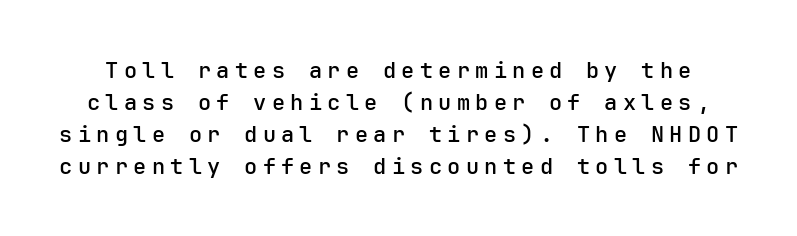
Leading: standard. Anything drawn beneath the words? Only blank space. The letterforms stand isolated, each surrounded by extra space. Moderately thickened strokes mark this as semibold type. Notice how the stems are strictly vertical — no italics here.
